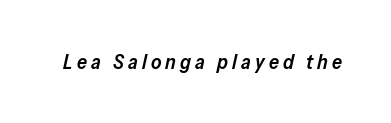
The image shows 20 px text type, italic (leaning right); set unusually wide letter spacing (+0.21 em), not underlined.
